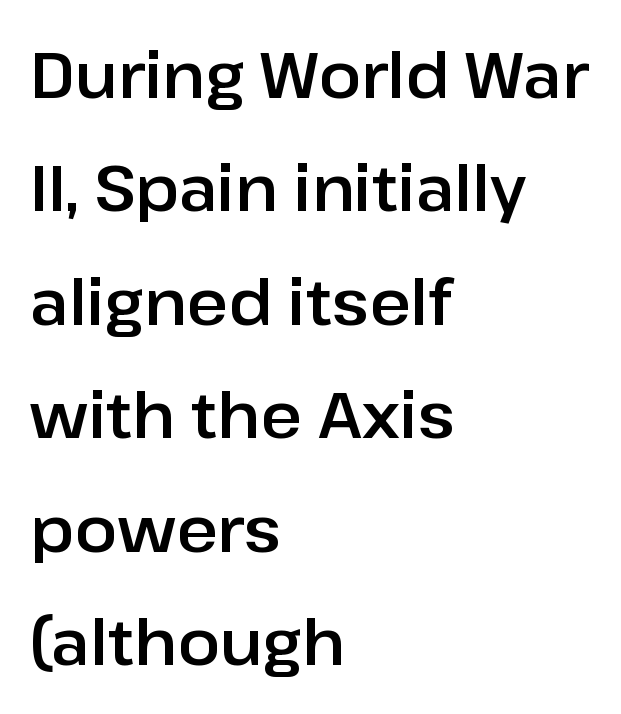
The image shows 63 px sans-serif type, upright; set left-aligned, line spacing 1.8x, normal letter spacing, not underlined; low stroke contrast and a medium x-height.
